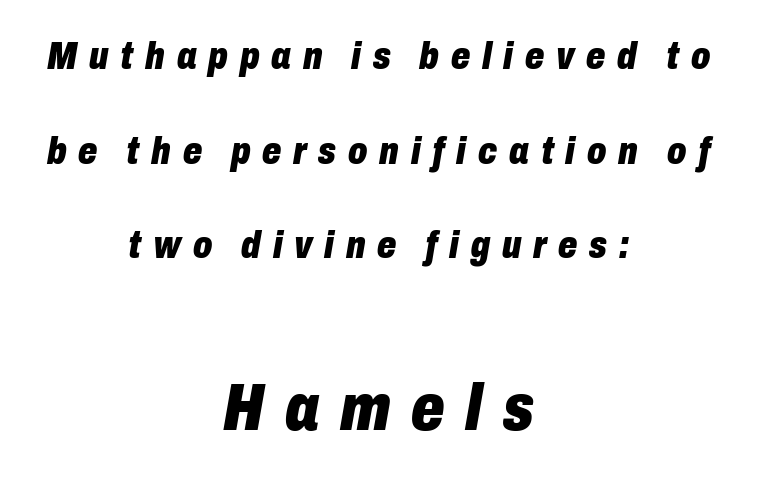
The image shows 66 px heavy, condensed type, italic (leaning right); set centered, loose line spacing (2.49x), unusually wide letter spacing (+0.31 em), not underlined; the second (bottom) block is 1.74x larger; low stroke contrast and a medium x-height.
